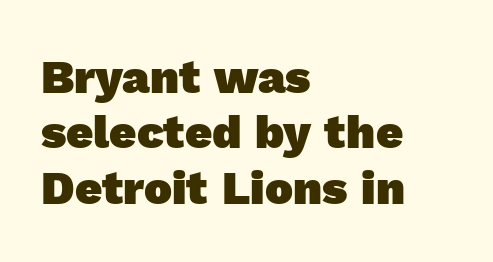
{"serif": "no", "bold": "yes", "weight": "heavy", "width": "normal", "x_height": "medium", "monospaced": "no", "underline": "no", "align": "left", "line_spacing_ratio": 1.18, "letter_spacing": "normal", "letter_spacing_em": 0.0, "glyph_px": 47}
